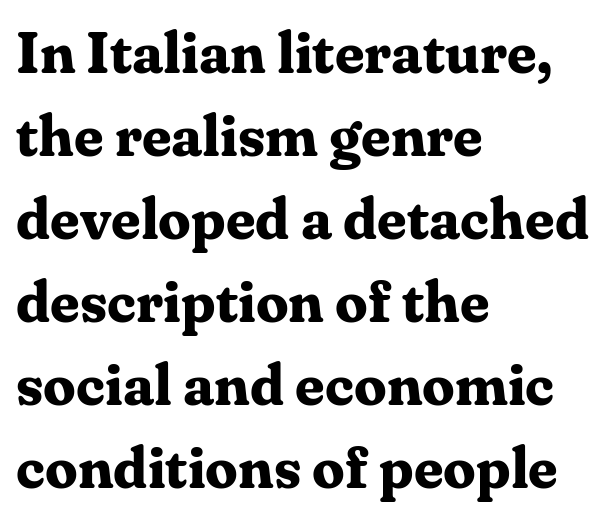
Character widths vary here, with narrow letters taking less room than wide ones. The text block is weighted toward the left margin, trailing off unevenly rightward. The designer went with a serif here, giving each stem small feet. The gap between lines stays unmarked. Summary of vertical rhythm: regular, with standard interline spacing. The font is running at its bold setting.
